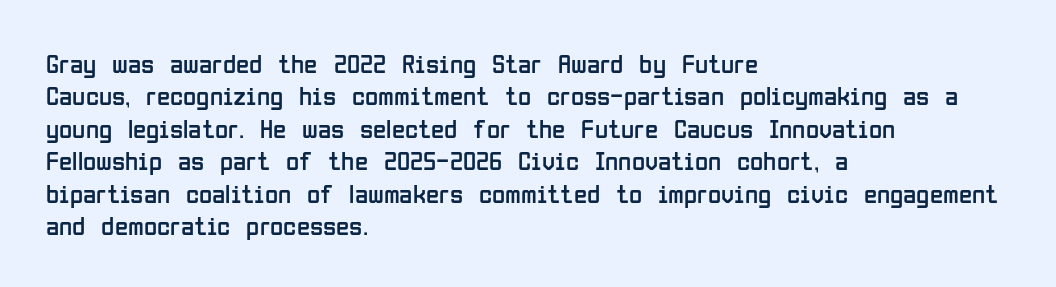
The font is comparable to plain body text, perhaps lighter. Line starts are locked; line ends wander. Nothing unusual about the tracking: characters are spaced as the font intends. The type sits square on the baseline with zero lean. Rule under the text: the space is simply empty.
